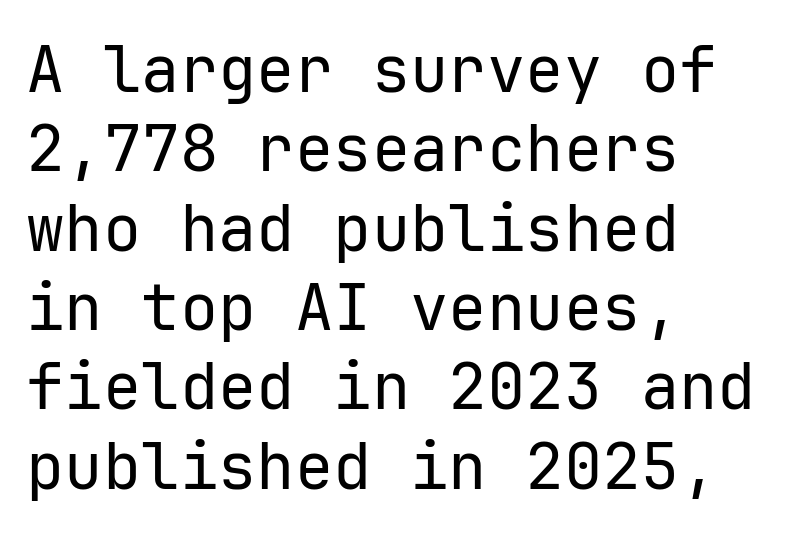
Between one letter and the next there's only the usual sliver of space. Nobody drew a line under any word here. Unbolded letterforms with no extra heft. No italicization has been applied; the sample stays upright. Think of a typewriter: that constant character pitch is what you see here.
